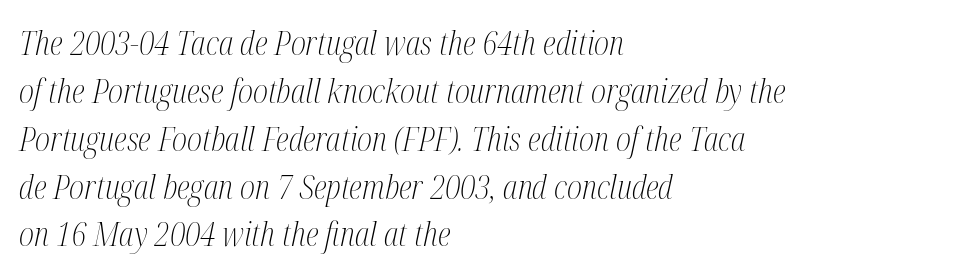
The image shows 33 px light, condensed serif type, italic (leaning right); set left-aligned, normal line spacing (1.45x), normal letter spacing, not underlined; medium stroke contrast and a medium x-height.
